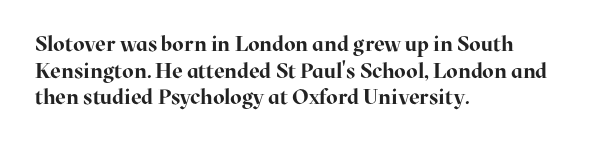
Q: Is the text bold? A: Yes.
Q: Is the text italic (slanted)? A: No, it is upright.
Q: Is the text underlined? A: No.
Q: How is the paragraph aligned? A: Left-aligned.
Q: Is the spacing between letters normal or unusually wide? A: Normal.
Q: Is the spacing between lines tight, normal or loose? A: Normal.
